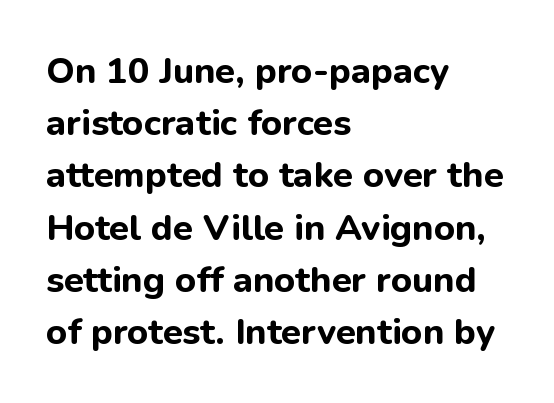
The image shows 36 px bold sans-serif type, upright; set left-aligned, normal line spacing (1.45x), normal letter spacing, not underlined; low stroke contrast and a medium x-height.
